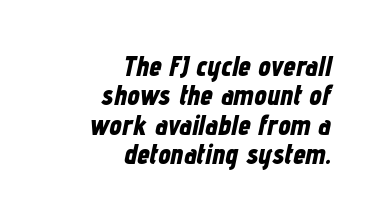
Q: Is the text bold? A: Yes.
Q: Is the text italic (slanted)? A: Yes, it leans right by about 12 degrees.
Q: Is the text underlined? A: No.
Q: How is the paragraph aligned? A: Right-aligned.
Q: Is the spacing between letters normal or unusually wide? A: Normal.
Q: Is the spacing between lines tight, normal or loose? A: Tight.
Q: Width (condensed, normal, or wide)? A: Condensed.
Q: Stroke contrast? A: Low.
Q: x-height? A: Medium.
Q: Monospaced? A: No.
